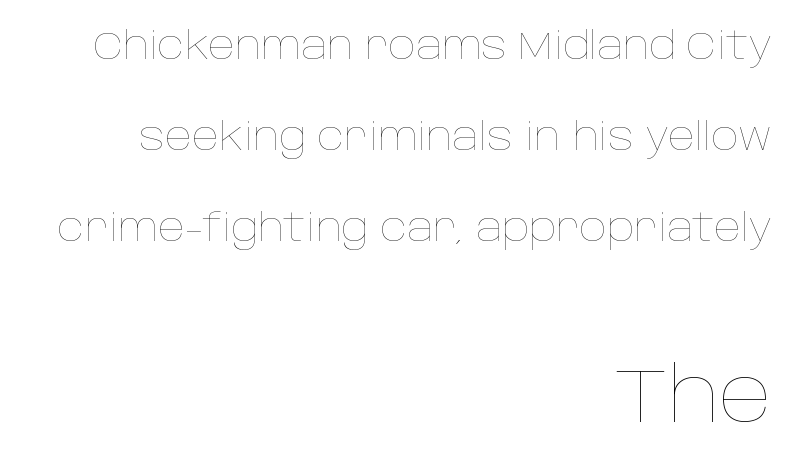
The image shows 75 px thin type, upright; set right-aligned, loose line spacing (2.4x), normal letter spacing, not underlined; the second (bottom) block is 1.97x larger; low stroke contrast and a large x-height.
